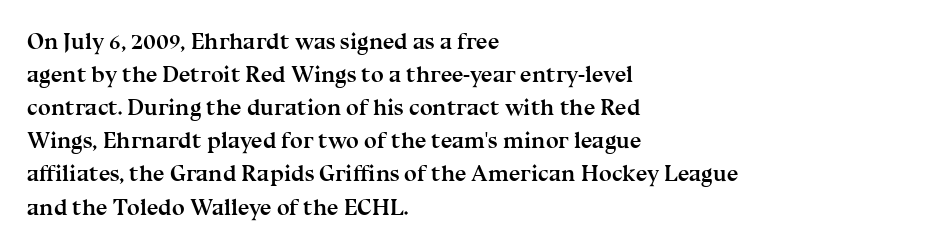
Q: Is the text bold? A: Yes.
Q: Is the text italic (slanted)? A: No, it is upright.
Q: Is the text underlined? A: No.
Q: How is the paragraph aligned? A: Left-aligned.
Q: Is the spacing between letters normal or unusually wide? A: Normal.
Q: Is the spacing between lines tight, normal or loose? A: Normal.
